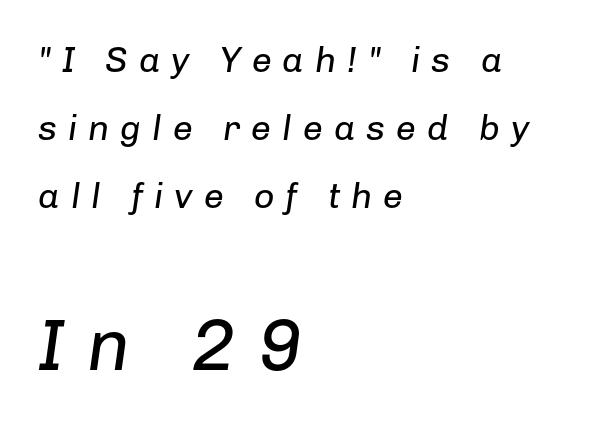
{"italic": "yes", "lean": "right", "slant_degrees": 8, "bold": "no", "weight": "regular", "width": "normal", "stroke_contrast": "low", "x_height": "medium", "monospaced": "no", "underline": "no", "align": "left", "line_spacing_ratio": 1.89, "letter_spacing": "wide", "letter_spacing_em": 0.3, "larger_block": "second", "size_ratio": 2.03, "glyph_px": 73}
